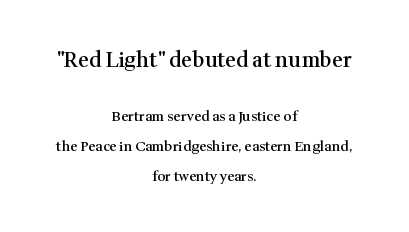
Q: Is the text bold? A: Semi-bold.
Q: Is the text italic (slanted)? A: No, it is upright.
Q: Is the text underlined? A: No.
Q: How is the paragraph aligned? A: Centered.
Q: Is the spacing between letters normal or unusually wide? A: Normal.
Q: Is the spacing between lines tight, normal or loose? A: Loose.
Q: Which block of text is set in a larger size, the first (top) or the second (bottom)? A: The first (top) one.
